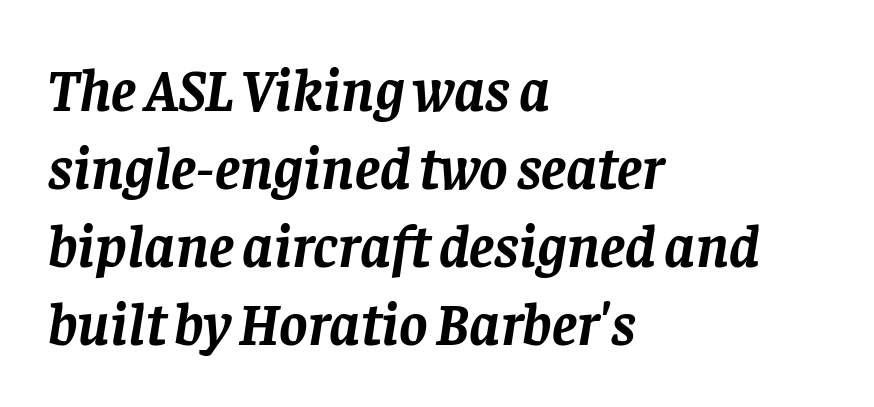
The image shows 60 px semibold serif type, italic (leaning right); set left-aligned, normal line spacing (1.3x), normal letter spacing, not underlined; low stroke contrast and a large x-height.
